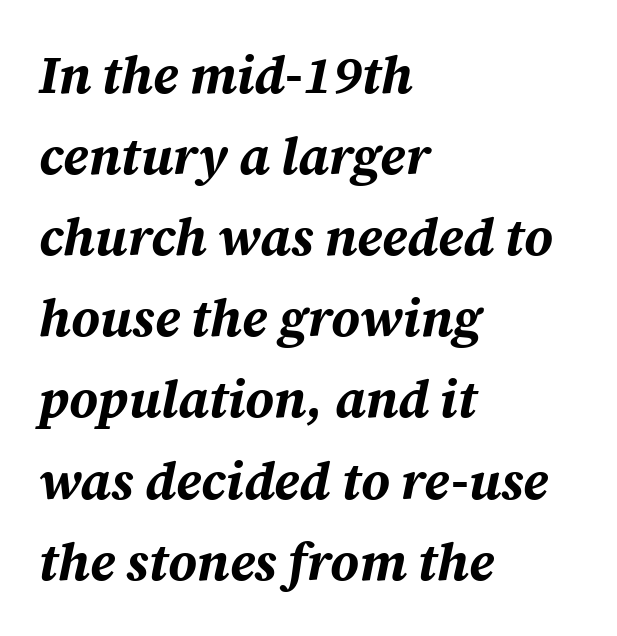
The image shows 52 px bold type, italic (leaning right); set left-aligned, normal line spacing (1.56x), normal letter spacing, not underlined; medium stroke contrast and a medium x-height.
